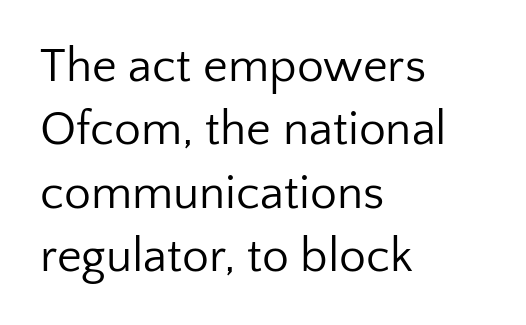
Q: Is the text bold? A: No.
Q: Is the text italic (slanted)? A: No, it is upright.
Q: Is the typeface a serif or a sans-serif typeface? A: Sans-serif.
Q: Is the text underlined? A: No.
Q: How is the paragraph aligned? A: Left-aligned.
Q: Is the spacing between letters normal or unusually wide? A: Normal.
Q: Is the spacing between lines tight, normal or loose? A: Normal.
Q: Width (condensed, normal, or wide)? A: Normal.
Q: Stroke contrast? A: Low.
Q: x-height? A: Medium.
Q: Monospaced? A: No.
